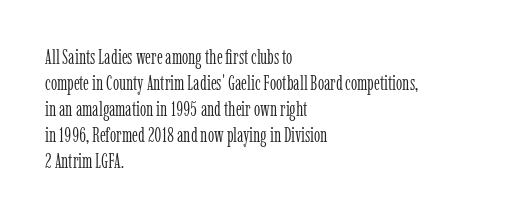
The image shows 20 px text type, upright; set left-aligned, normal line spacing (1.3x), normal letter spacing, not underlined.
